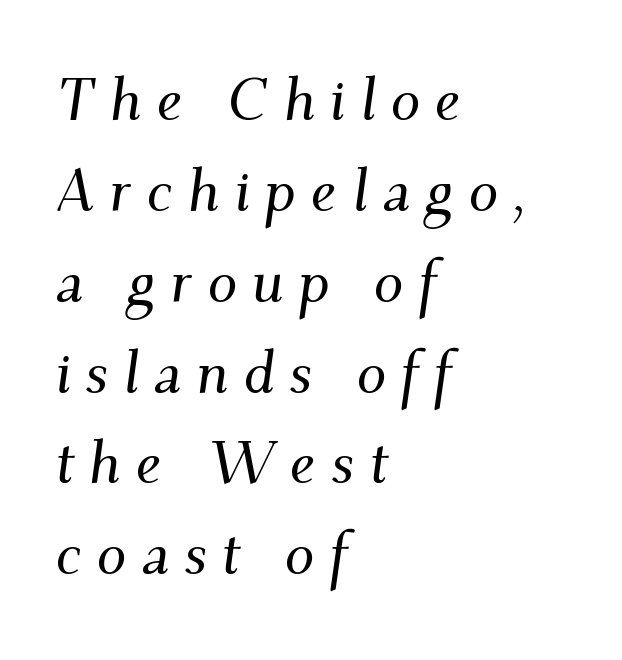
{"serif": "yes", "italic": "yes", "lean": "right", "slant_degrees": 9, "width": "normal", "stroke_contrast": "medium", "x_height": "small", "monospaced": "no", "underline": "no", "align": "left", "line_spacing": "normal", "line_spacing_ratio": 1.54, "letter_spacing": "wide", "letter_spacing_em": 0.25, "glyph_px": 59}
